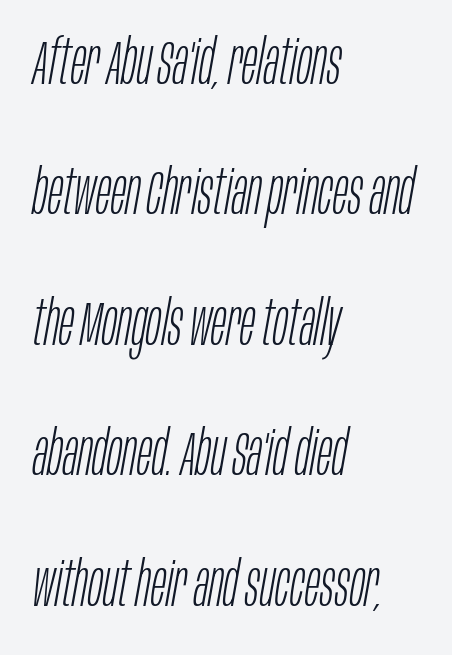
{"italic": "yes", "lean": "right", "slant_degrees": 10, "bold": "no", "weight": "light", "width": "condensed", "stroke_contrast": "low", "x_height": "large", "monospaced": "no", "underline": "no", "align": "left", "line_spacing": "loose", "line_spacing_ratio": 2.07, "letter_spacing": "normal", "letter_spacing_em": 0.0, "glyph_px": 63}
